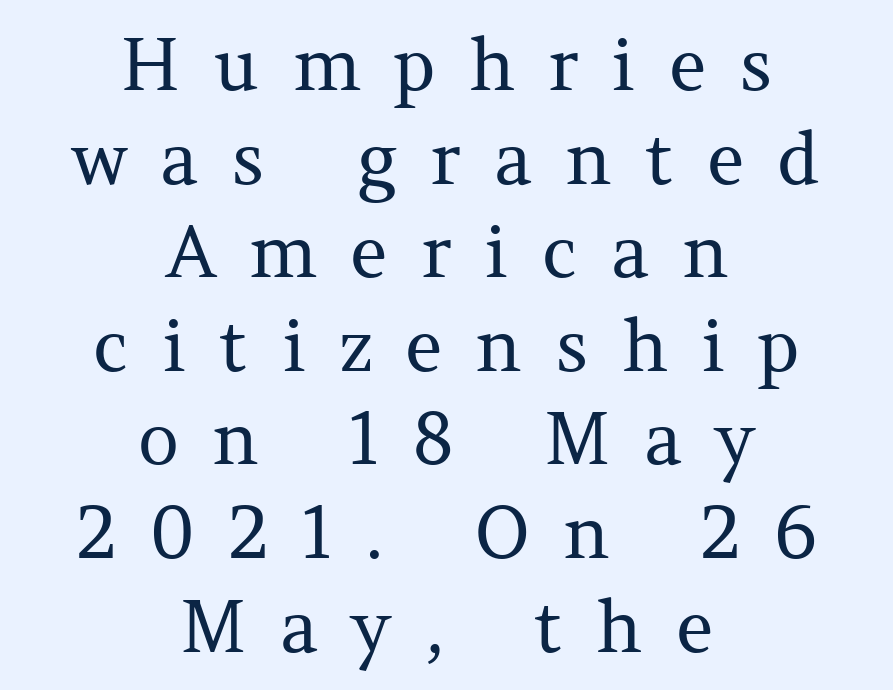
Q: Is the text bold? A: No.
Q: Is the text italic (slanted)? A: No, it is upright.
Q: Is the typeface a serif or a sans-serif typeface? A: Serif.
Q: Is the text underlined? A: No.
Q: How is the paragraph aligned? A: Centered.
Q: Is the spacing between letters normal or unusually wide? A: Unusually wide.
Q: Is the spacing between lines tight, normal or loose? A: Normal.
Q: Width (condensed, normal, or wide)? A: Normal.
Q: Stroke contrast? A: Medium.
Q: x-height? A: Medium.
Q: Monospaced? A: No.
